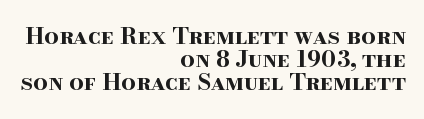
Typographic density is high because the face is bold. The lettering stays uniformly vertical, giving the passage a roman look. Each word holds together tightly as a unit, with standard inter-letter gaps. Decoration check: the copy has no underline.
